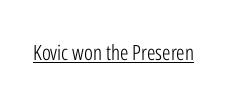
Italic: no, the glyphs are upright roman. You can see a thin bar hugging the bottom of the glyphs. Nothing heavy about these letters — not bold at all. Look at the tracking — it's just the regular setting, nothing added.
